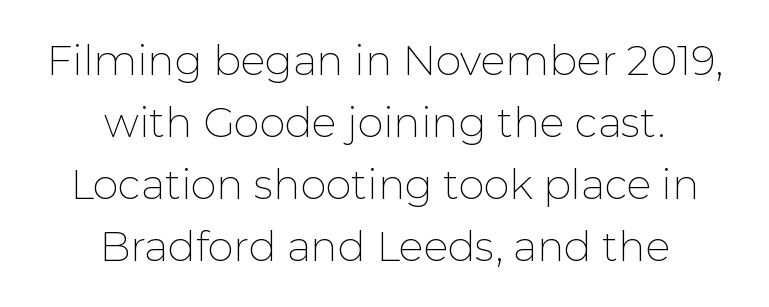
The image shows 41 px thin sans-serif type, upright; set centered, normal line spacing (1.51x), normal letter spacing, not underlined; low stroke contrast and a medium x-height.
